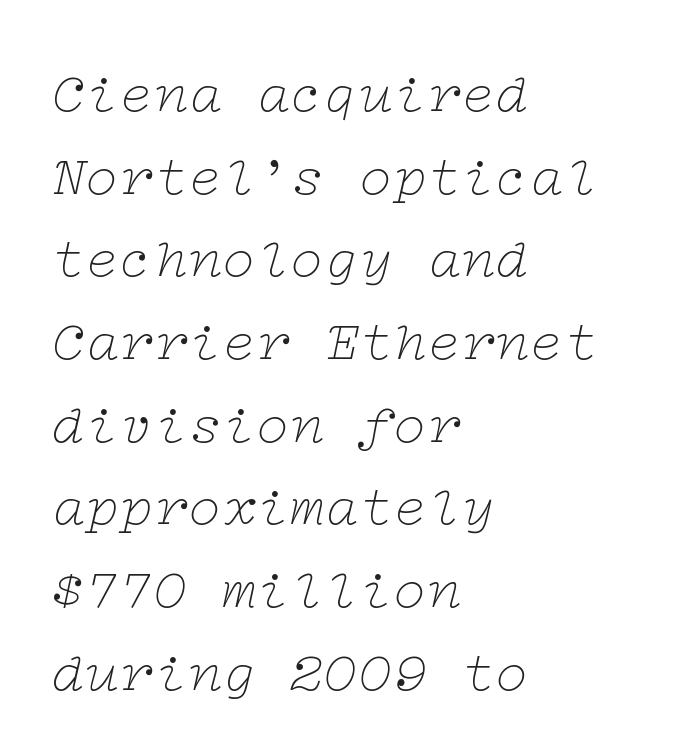
{"serif": "yes", "italic": "yes", "lean": "right", "slant_degrees": 12, "bold": "no", "weight": "thin", "width": "wide", "stroke_contrast": "low", "x_height": "medium", "underline": "no", "align": "left", "line_spacing": "normal", "line_spacing_ratio": 1.45, "letter_spacing": "normal", "letter_spacing_em": 0.0, "glyph_px": 57}
